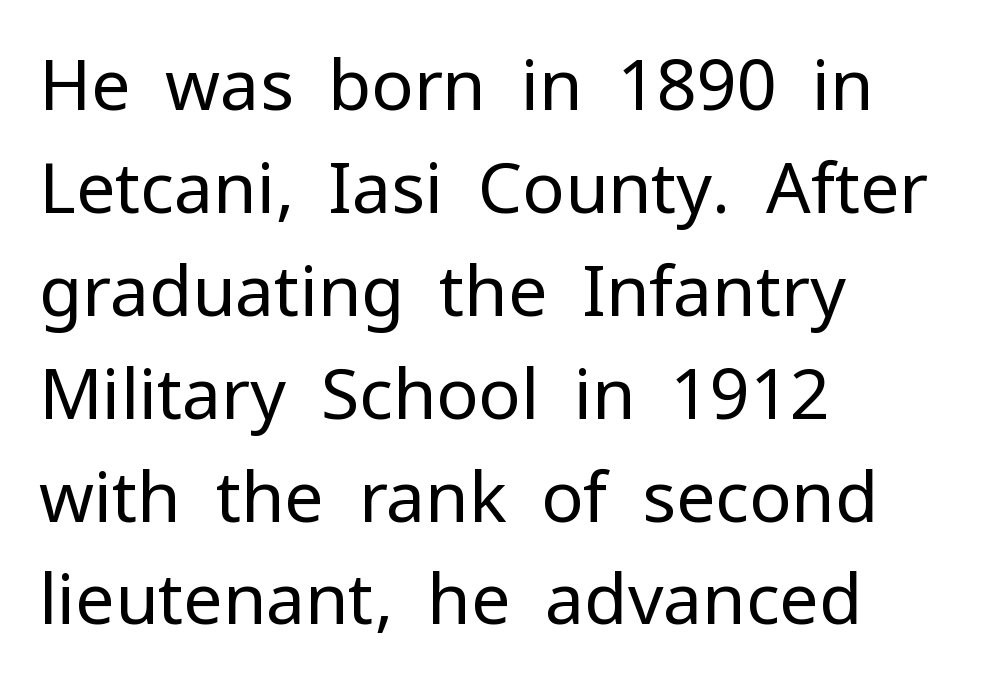
Horizontal bands of white between lines are of average thickness. Vertical stems look standard width or narrower in stroke. The text block is weighted toward the left margin, trailing off unevenly rightward. What stands out about the letter spacing? Nothing — it is the standard amount. Posture: straight, roman, zero tilt.
